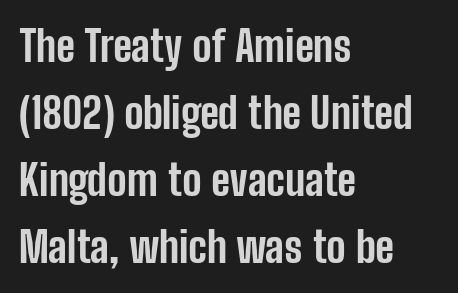
{"serif": "no", "italic": "no", "bold": "yes", "weight": "bold", "width": "condensed", "stroke_contrast": "low", "x_height": "medium", "monospaced": "no", "underline": "no", "align": "left", "line_spacing": "normal", "line_spacing_ratio": 1.56, "letter_spacing": "normal", "letter_spacing_em": 0.0, "glyph_px": 43}
